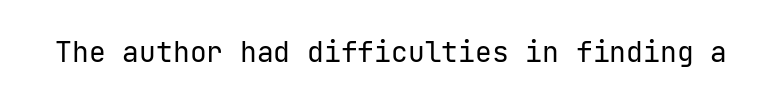
The typeface chosen for these lines omits serifs. Letters have the restrained weight of plain body copy at most. This is the regular roman posture of the typeface. Does extra space separate the letters? No, they use regular spacing. The foot of each line stays bare and open.
